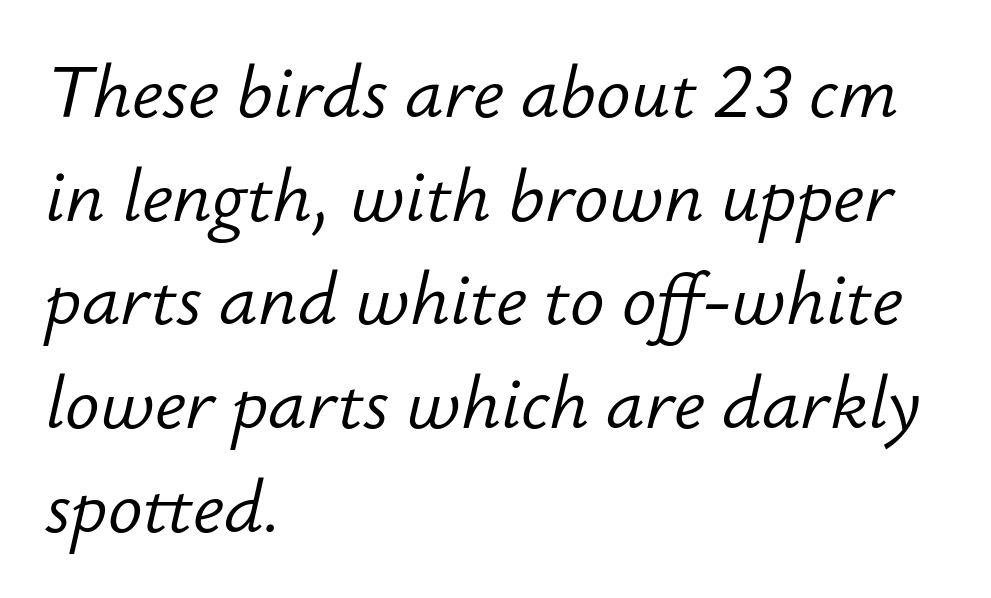
The image shows 72 px light type, italic (leaning right); set left-aligned, normal line spacing (1.44x), normal letter spacing, not underlined; low stroke contrast and a small x-height.
